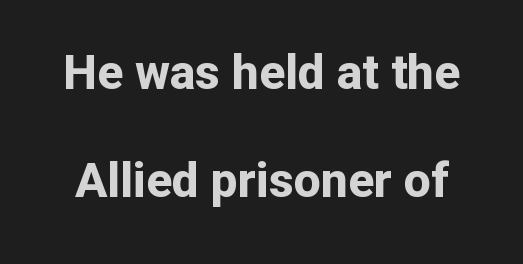
Q: Is the text bold? A: Yes.
Q: Is the text italic (slanted)? A: No, it is upright.
Q: Is the typeface a serif or a sans-serif typeface? A: Sans-serif.
Q: Is the text underlined? A: No.
Q: Is the spacing between letters normal or unusually wide? A: Normal.
Q: Is the spacing between lines tight, normal or loose? A: Loose.
Q: Width (condensed, normal, or wide)? A: Normal.
Q: Stroke contrast? A: Low.
Q: x-height? A: Medium.
Q: Monospaced? A: No.
